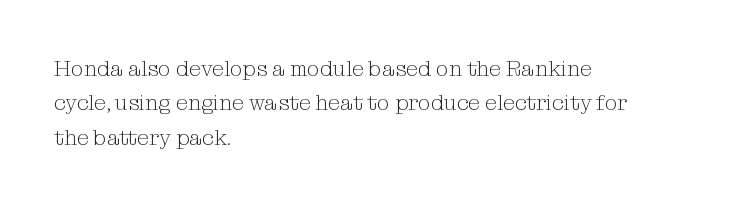
{"italic": "no", "bold": "no", "underline": "no", "align": "left", "line_spacing": "normal", "line_spacing_ratio": 1.56, "letter_spacing": "normal", "letter_spacing_em": 0.0, "glyph_px": 22}
